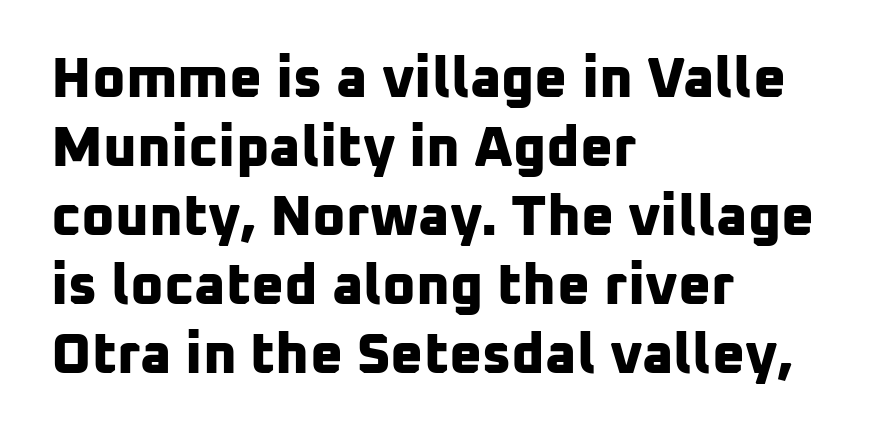
The designer went with a sans here, leaving each stem footless. A typesetter would call this proportional, since set widths differ per character. The rendering uses a bold face; every stroke is thick and dark. Default kerning and tracking; the words read as compact shapes.
